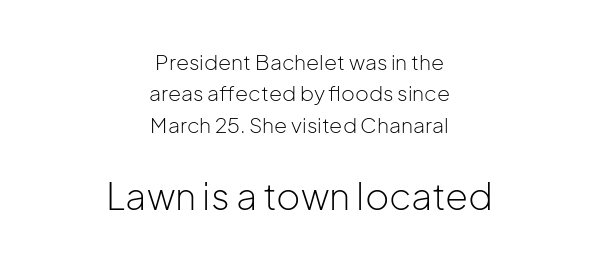
The image shows 37 px light sans-serif type, upright; set centered, normal line spacing (1.49x), normal letter spacing, not underlined; the second (bottom) block is 1.76x larger; low stroke contrast and a medium x-height.
